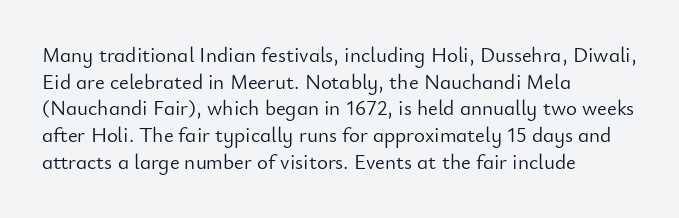
Summary of weight: not heavy and not bold. The vertical gap from one line to the next is medium. The type is set solid horizontally, with unmodified tracking. No italicization has been applied; the sample stays upright. The paragraph shown leans on its left margin. The gap between lines stays unmarked.
